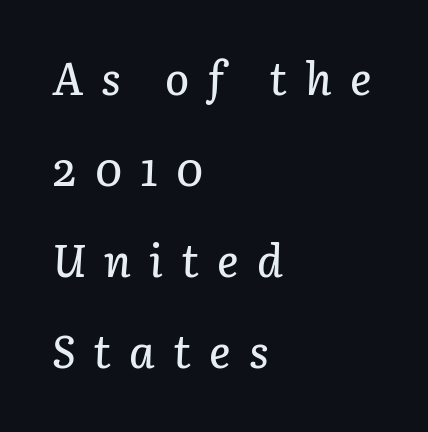
This rendering features lettering with no underline. The line texture is sparse and dotted thanks to wide tracking. Looking at the ascenders, they clearly lean. Regarding leading, the lines here are spaced well apart.
